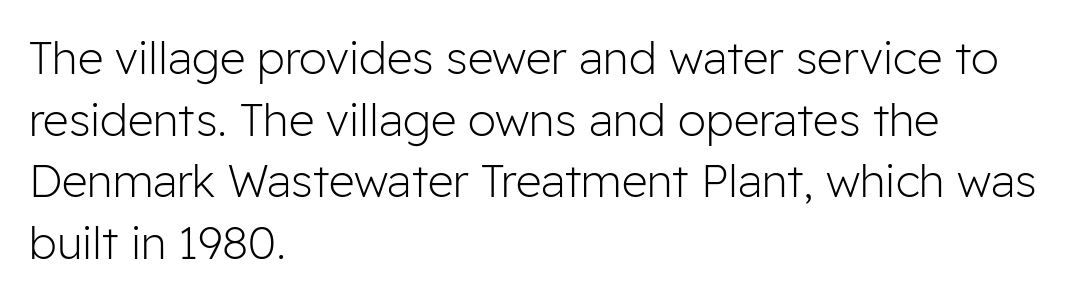
{"serif": "no", "italic": "no", "bold": "no", "weight": "light", "width": "normal", "stroke_contrast": "low", "x_height": "medium", "monospaced": "no", "underline": "no", "align": "left", "line_spacing": "normal", "line_spacing_ratio": 1.37, "letter_spacing": "normal", "letter_spacing_em": 0.0, "glyph_px": 45}
